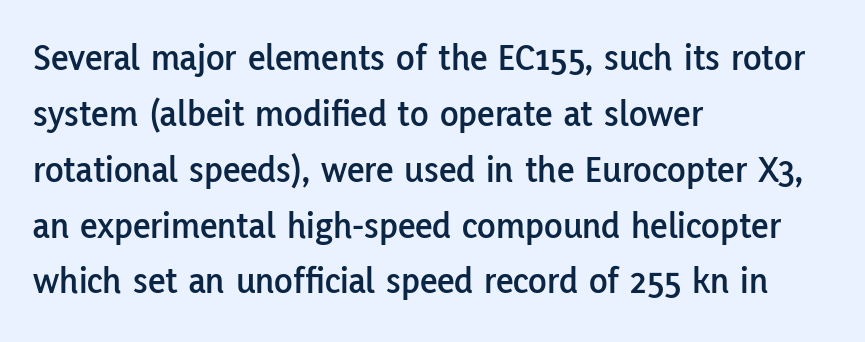
The image shows 38 px sans-serif type, upright; set left-aligned, normal line spacing (1.47x), normal letter spacing, not underlined; low stroke contrast and a medium x-height.
